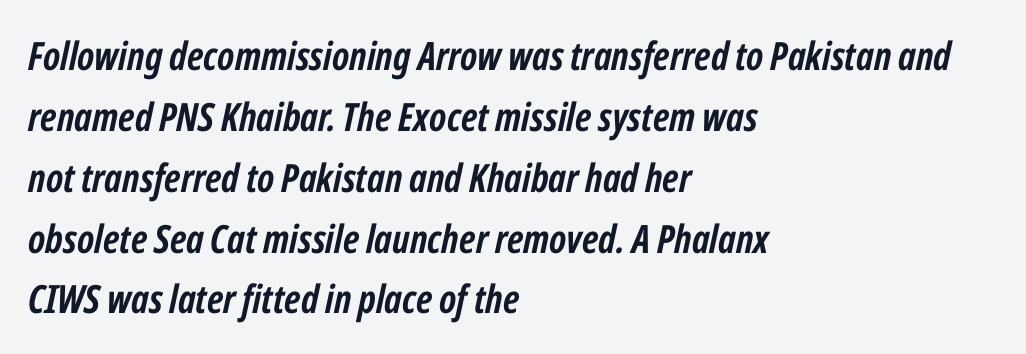
Q: Is the text bold? A: Yes.
Q: Is the text italic (slanted)? A: Yes, it leans right by about 12 degrees.
Q: Is the text underlined? A: No.
Q: How is the paragraph aligned? A: Left-aligned.
Q: Is the spacing between letters normal or unusually wide? A: Normal.
Q: Is the spacing between lines tight, normal or loose? A: Normal.
Q: Width (condensed, normal, or wide)? A: Condensed.
Q: Stroke contrast? A: Low.
Q: x-height? A: Medium.
Q: Monospaced? A: No.
